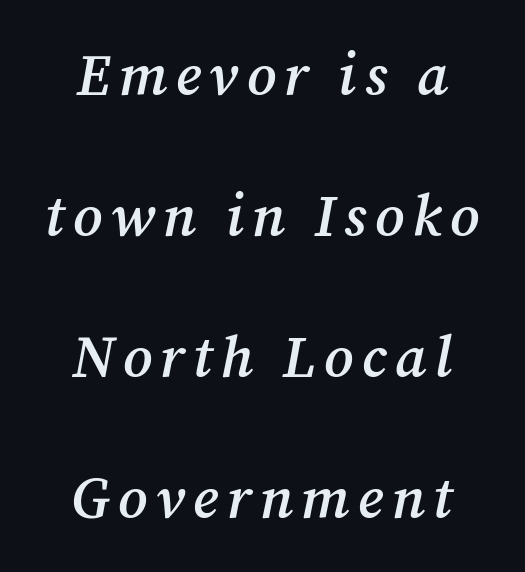
{"serif": "yes", "italic": "yes", "lean": "right", "slant_degrees": 12, "bold": "semi", "weight": "semibold", "width": "normal", "stroke_contrast": "medium", "x_height": "medium", "monospaced": "no", "underline": "no", "align": "center", "line_spacing": "loose", "line_spacing_ratio": 2.43, "glyph_px": 58}
